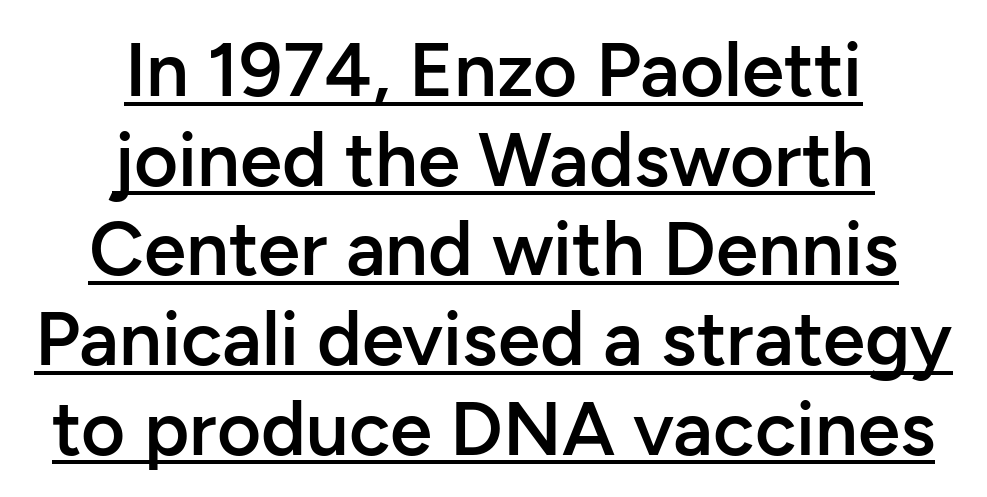
Q: Is the text bold? A: Semi-bold.
Q: Is the text italic (slanted)? A: No, it is upright.
Q: Is the typeface a serif or a sans-serif typeface? A: Sans-serif.
Q: Is the text underlined? A: Yes.
Q: How is the paragraph aligned? A: Centered.
Q: Is the spacing between letters normal or unusually wide? A: Normal.
Q: Width (condensed, normal, or wide)? A: Normal.
Q: Stroke contrast? A: Low.
Q: x-height? A: Medium.
Q: Monospaced? A: No.
